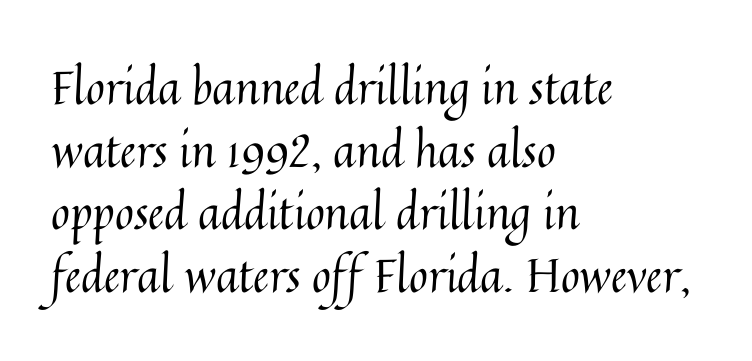
{"bold": "no", "weight": "regular", "width": "normal", "stroke_contrast": "medium", "x_height": "medium", "monospaced": "no", "underline": "no", "align": "left", "line_spacing": "normal", "line_spacing_ratio": 1.36, "letter_spacing": "normal", "letter_spacing_em": 0.0, "glyph_px": 46}
